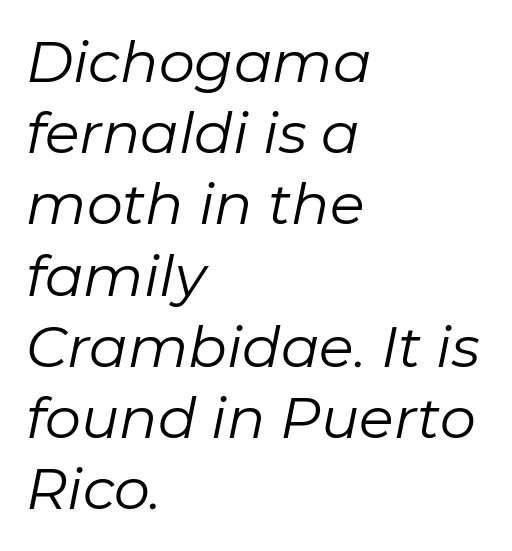
Q: Is the text bold? A: No.
Q: Is the text italic (slanted)? A: Yes, it leans right by about 11 degrees.
Q: Is the text underlined? A: No.
Q: How is the paragraph aligned? A: Left-aligned.
Q: Is the spacing between letters normal or unusually wide? A: Normal.
Q: Is the spacing between lines tight, normal or loose? A: Normal.
Q: Width (condensed, normal, or wide)? A: Normal.
Q: Stroke contrast? A: Low.
Q: x-height? A: Medium.
Q: Monospaced? A: No.
